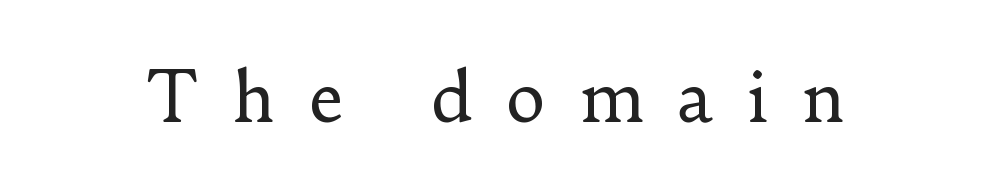
{"serif": "yes", "italic": "no", "bold": "no", "weight": "regular", "width": "normal", "stroke_contrast": "low", "x_height": "small", "monospaced": "no", "underline": "no", "letter_spacing": "wide", "letter_spacing_em": 0.48, "glyph_px": 68}
